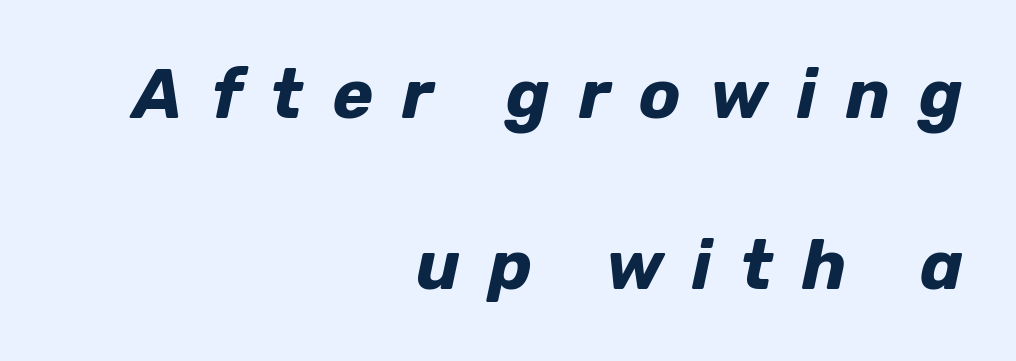
The passage shown is typed in a proportional face where columns would drift. This sample uses an oblique cut, with every glyph tilted off the vertical. Has an underline been added? It has not. The rendering inserts visible extra space after every character. A dark, heavy texture on the line: the type is bold.
